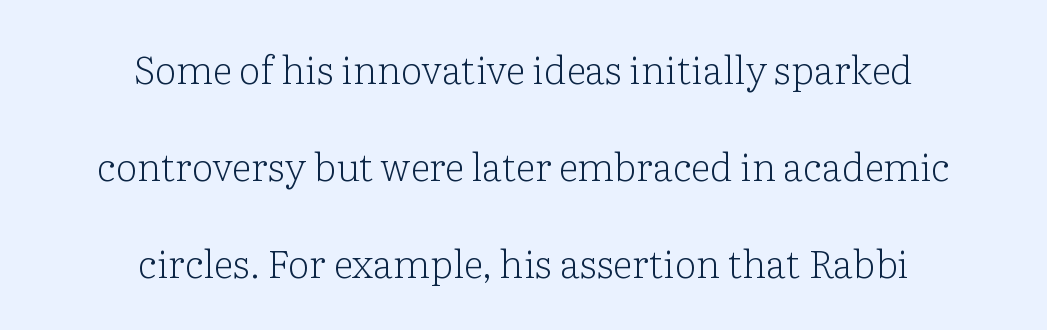
The font is comparable to plain body text, perhaps lighter. The rendering shows small feet on the letterforms — a serif design. Looks like regular typesetting: each glyph gets only the width it needs. Descender tails drop into unmarked territory.
